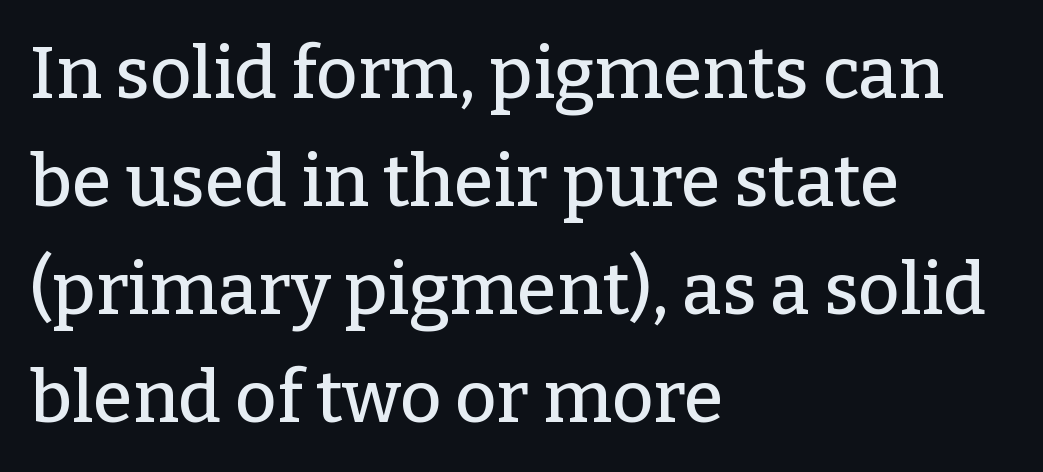
Q: Is the text italic (slanted)? A: No, it is upright.
Q: Is the typeface a serif or a sans-serif typeface? A: Serif.
Q: Is the text underlined? A: No.
Q: How is the paragraph aligned? A: Left-aligned.
Q: Is the spacing between letters normal or unusually wide? A: Normal.
Q: Is the spacing between lines tight, normal or loose? A: Normal.
Q: Width (condensed, normal, or wide)? A: Normal.
Q: Stroke contrast? A: Low.
Q: x-height? A: Medium.
Q: Monospaced? A: No.
